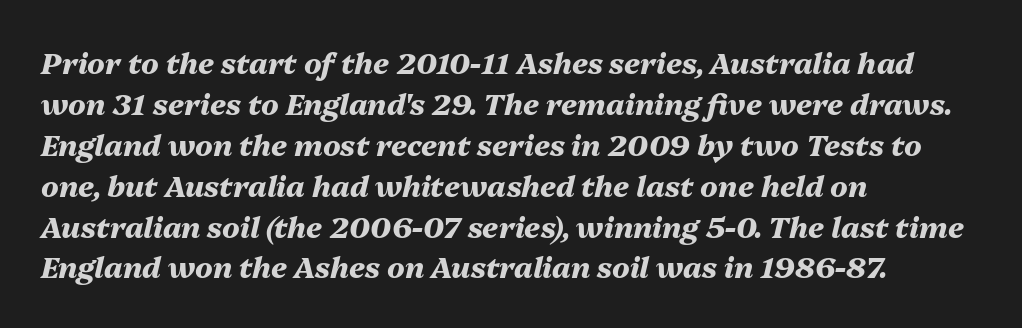
The image shows 29 px heavy type, italic (leaning right); set left-aligned, normal line spacing (1.41x), normal letter spacing, not underlined; medium stroke contrast and a medium x-height.
